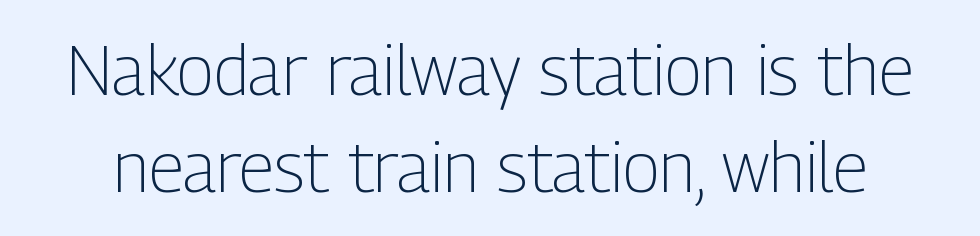
Q: Is the text bold? A: No.
Q: Is the text italic (slanted)? A: No, it is upright.
Q: Is the typeface a serif or a sans-serif typeface? A: Sans-serif.
Q: Is the text underlined? A: No.
Q: Is the spacing between letters normal or unusually wide? A: Normal.
Q: Is the spacing between lines tight, normal or loose? A: Normal.
Q: Width (condensed, normal, or wide)? A: Condensed.
Q: Stroke contrast? A: Low.
Q: x-height? A: Medium.
Q: Monospaced? A: No.
